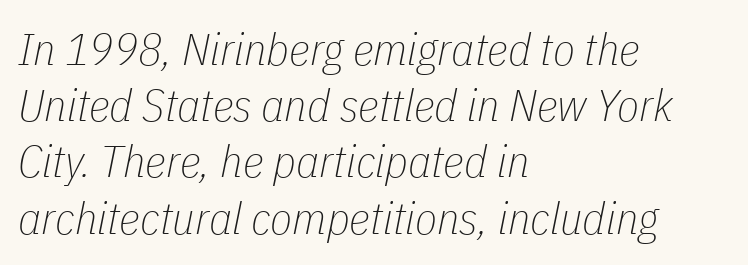
Notice how descenders clear the ascenders below comfortably — that's standard leading. The rendering anchors every line to the left-hand side. The passage shown leans; its letterforms are oblique. Decoration check: the copy has no underline. No extra tracking has been applied to these lines.
